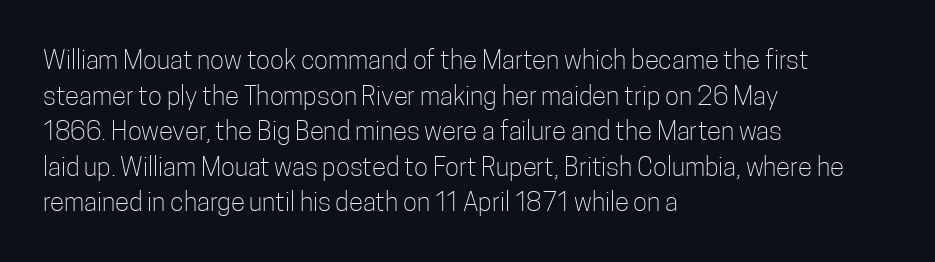
{"italic": "no", "bold": "no", "underline": "no", "align": "left", "line_spacing": "normal", "line_spacing_ratio": 1.37, "letter_spacing": "normal", "letter_spacing_em": 0.0, "glyph_px": 26}
